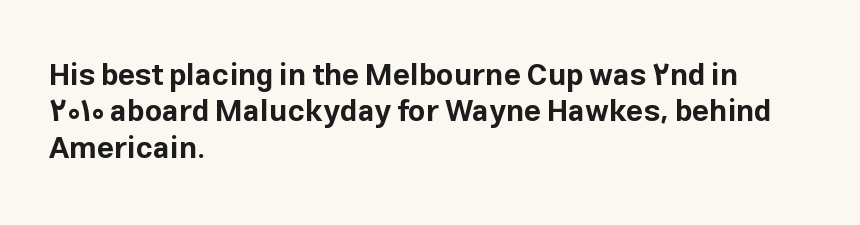
{"serif": "no", "italic": "no", "bold": "yes", "weight": "bold", "width": "normal", "stroke_contrast": "low", "x_height": "medium", "monospaced": "no", "underline": "no", "align": "left", "line_spacing_ratio": 1.21, "letter_spacing": "normal", "letter_spacing_em": 0.0, "glyph_px": 30}
